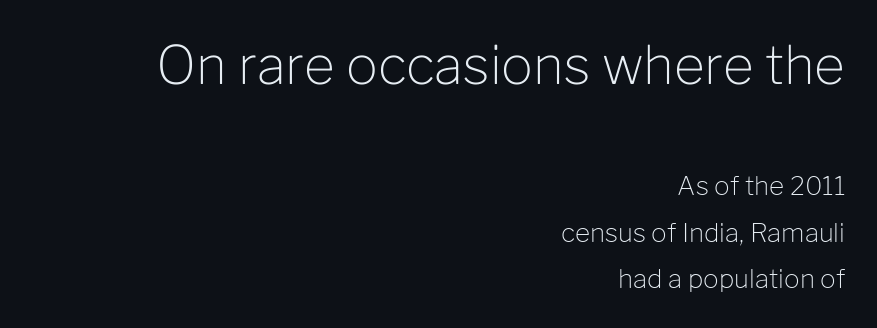
Q: Is the text bold? A: No.
Q: Is the text italic (slanted)? A: No, it is upright.
Q: Is the typeface a serif or a sans-serif typeface? A: Sans-serif.
Q: Is the text underlined? A: No.
Q: How is the paragraph aligned? A: Right-aligned.
Q: Is the spacing between letters normal or unusually wide? A: Normal.
Q: Which block of text is set in a larger size, the first (top) or the second (bottom)? A: The first (top) one.
Q: Width (condensed, normal, or wide)? A: Normal.
Q: Stroke contrast? A: Low.
Q: x-height? A: Medium.
Q: Monospaced? A: No.
